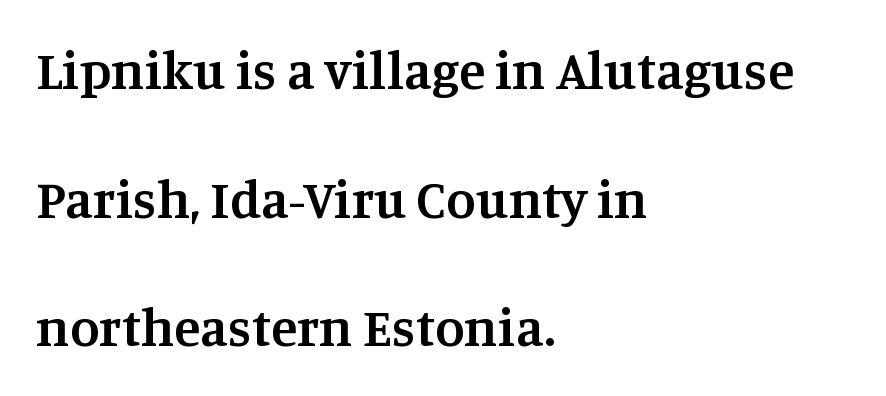
Q: Is the text bold? A: Semi-bold.
Q: Is the text italic (slanted)? A: No, it is upright.
Q: Is the typeface a serif or a sans-serif typeface? A: Serif.
Q: Is the text underlined? A: No.
Q: How is the paragraph aligned? A: Left-aligned.
Q: Is the spacing between letters normal or unusually wide? A: Normal.
Q: Is the spacing between lines tight, normal or loose? A: Loose.
Q: Width (condensed, normal, or wide)? A: Normal.
Q: Stroke contrast? A: Medium.
Q: x-height? A: Large.
Q: Monospaced? A: No.
